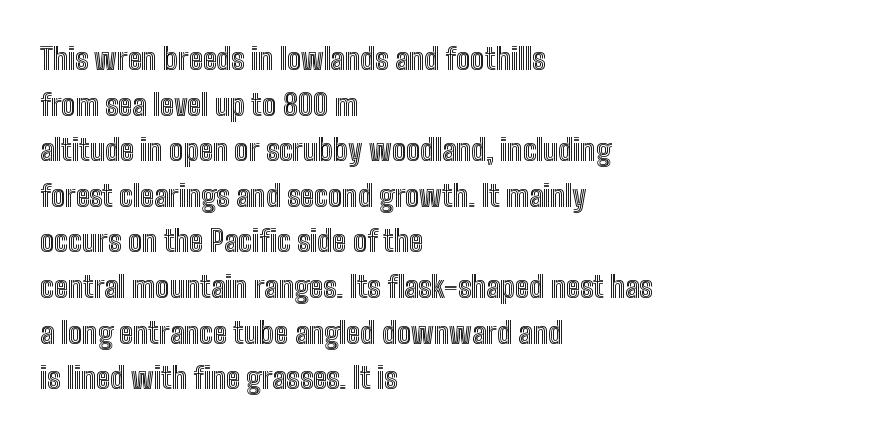
The gap between lines stays unmarked. The rendering uses natural spacing where letterforms have individual widths. Regular leading. In terms of letterspacing, this is plain default setting. Ascenders rise straight up at ninety degrees.
